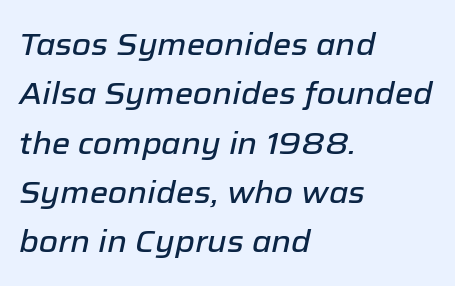
Tracking value appears to be zero — textbook default spacing. Do the characters align in a grid? No, the font is proportional. In terms of leading, this rendering sits right in the middle. A clean baseline with only descenders dipping below it. Does the lettering tilt? It does — this is italic. The paragraph has a hard left edge and a soft right edge.
